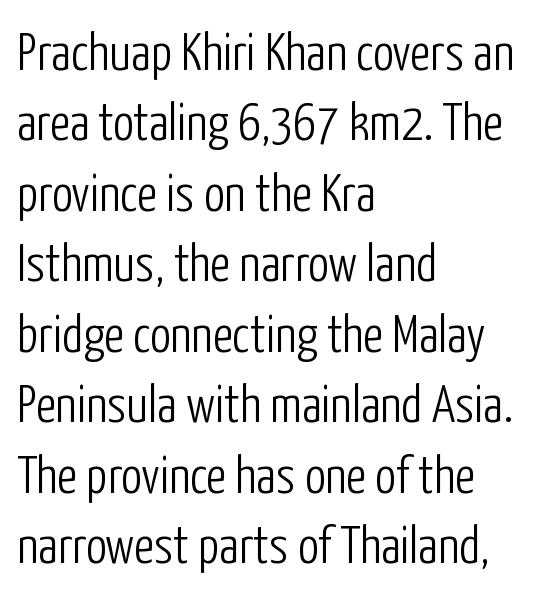
The characters are drawn with everyday or finer stroke widths. Check where the strokes stop: nothing finishes them off — pure sans. The text block is weighted toward the left margin, trailing off unevenly rightward. These lines are rendered in a variable-pitch font. Caption: standard tracking, unaltered. Letters rest on an invisible, unmarked baseline.
